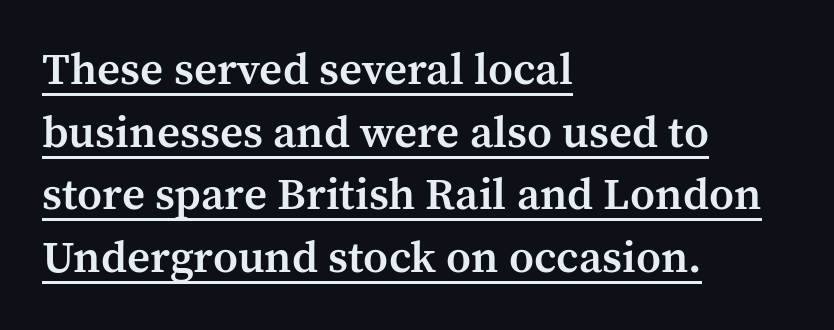
Q: Is the text bold? A: Semi-bold.
Q: Is the text italic (slanted)? A: No, it is upright.
Q: Is the typeface a serif or a sans-serif typeface? A: Serif.
Q: Is the text underlined? A: Yes.
Q: How is the paragraph aligned? A: Left-aligned.
Q: Is the spacing between letters normal or unusually wide? A: Normal.
Q: Is the spacing between lines tight, normal or loose? A: Normal.
Q: Width (condensed, normal, or wide)? A: Normal.
Q: Stroke contrast? A: Medium.
Q: x-height? A: Medium.
Q: Monospaced? A: No.
